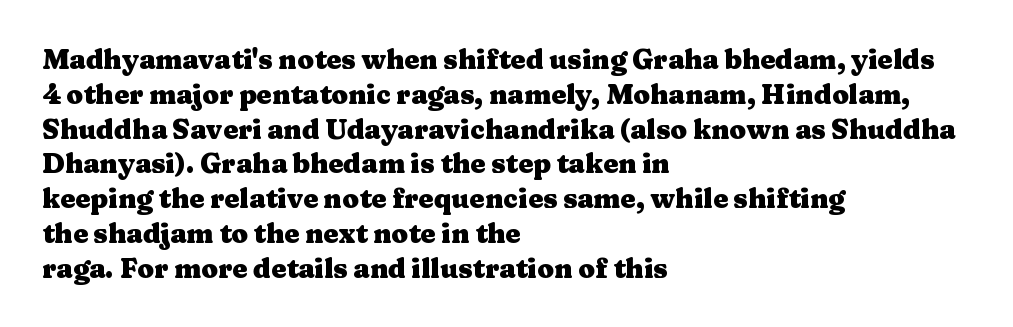
The image shows 27 px bold type, upright; set left-aligned, normal line spacing (1.29x), normal letter spacing, not underlined.
